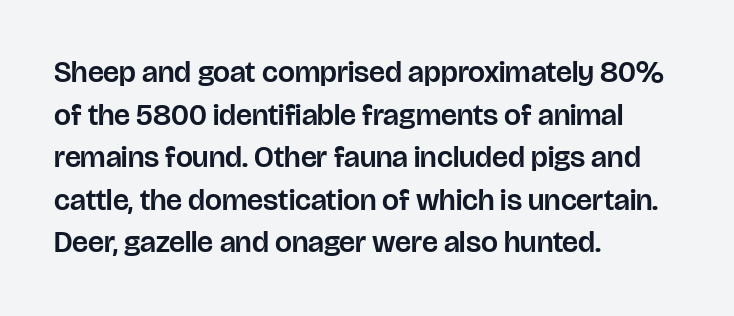
{"serif": "no", "italic": "no", "width": "normal", "stroke_contrast": "low", "x_height": "large", "monospaced": "no", "underline": "no", "align": "left", "line_spacing": "normal", "line_spacing_ratio": 1.42, "letter_spacing": "normal", "letter_spacing_em": 0.0, "glyph_px": 30}
